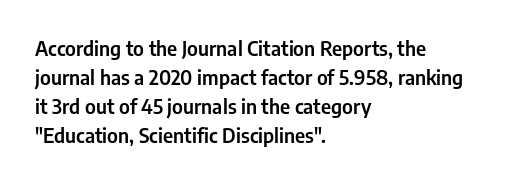
Q: Is the text italic (slanted)? A: No, it is upright.
Q: Is the text underlined? A: No.
Q: How is the paragraph aligned? A: Left-aligned.
Q: Is the spacing between letters normal or unusually wide? A: Normal.
Q: Is the spacing between lines tight, normal or loose? A: Normal.
